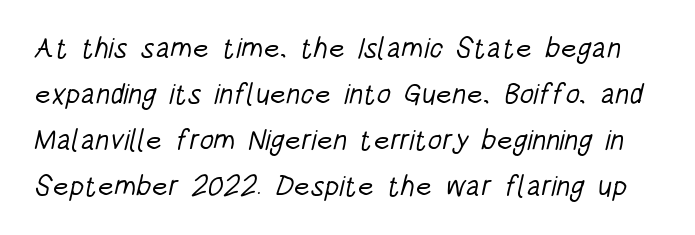
{"serif": "no", "bold": "no", "weight": "light", "width": "condensed", "stroke_contrast": "low", "x_height": "large", "monospaced": "no", "underline": "no", "line_spacing": "normal", "line_spacing_ratio": 1.59, "letter_spacing": "normal", "letter_spacing_em": 0.0, "glyph_px": 29}
